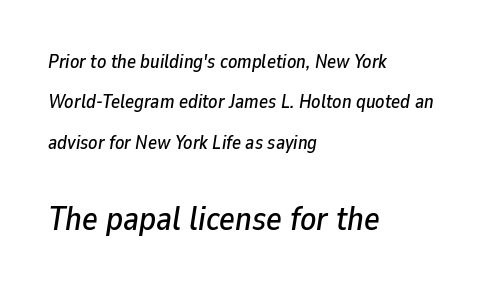
The image shows 33 px text type, italic (leaning right); set left-aligned, loose line spacing (2.13x), normal letter spacing, not underlined; the second (bottom) block is 1.74x larger; low stroke contrast and a medium x-height.
